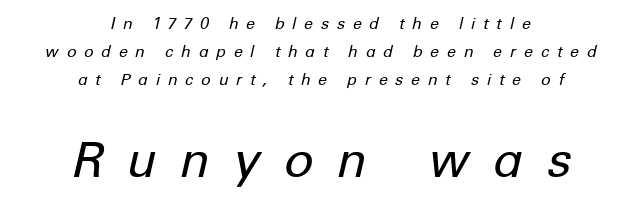
Bigger letters appear in the bottom chunk; the top chunk is reduced. Bold? No — there's no thickening of the strokes. No word sits above an underline. The rendering positions every line midway between the sides. The tracking reads as deliberately expanded to a designer's eye. Would a proofreader flag this as italicized? Yes.
